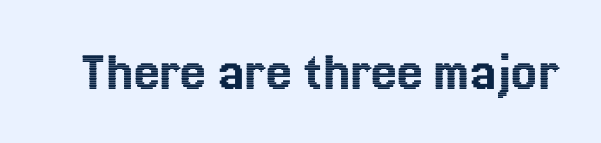
{"italic": "no", "width": "normal", "x_height": "medium", "monospaced": "no", "underline": "no", "letter_spacing": "normal", "letter_spacing_em": 0.0, "glyph_px": 58}
